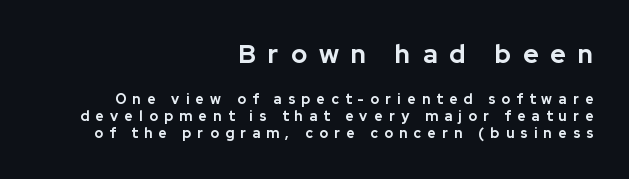
Q: Is the text bold? A: Yes.
Q: Is the text italic (slanted)? A: No, it is upright.
Q: Is the text underlined? A: No.
Q: How is the paragraph aligned? A: Right-aligned.
Q: Is the spacing between letters normal or unusually wide? A: Unusually wide.
Q: Which block of text is set in a larger size, the first (top) or the second (bottom)? A: The first (top) one.
